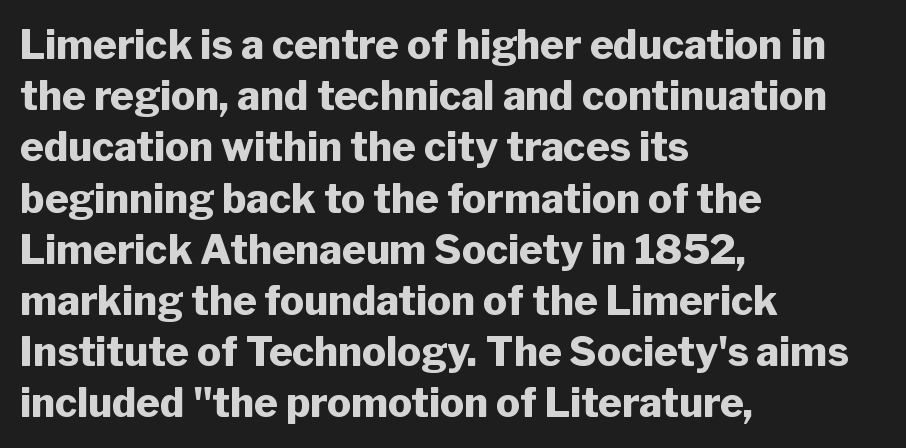
Q: Is the text bold? A: Yes.
Q: Is the text italic (slanted)? A: No, it is upright.
Q: Is the typeface a serif or a sans-serif typeface? A: Sans-serif.
Q: Is the text underlined? A: No.
Q: How is the paragraph aligned? A: Left-aligned.
Q: Is the spacing between letters normal or unusually wide? A: Normal.
Q: Is the spacing between lines tight, normal or loose? A: Normal.
Q: Width (condensed, normal, or wide)? A: Normal.
Q: Stroke contrast? A: Low.
Q: x-height? A: Medium.
Q: Monospaced? A: No.
